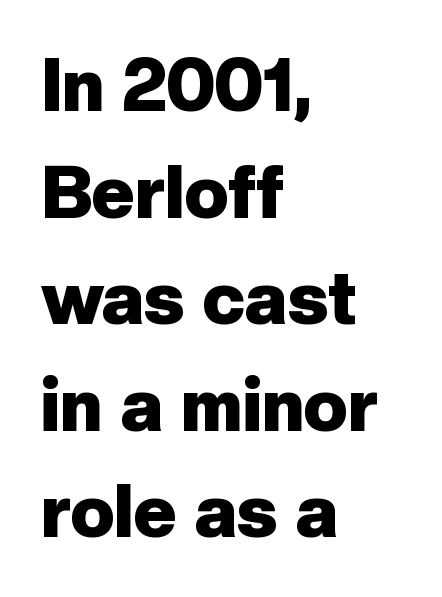
{"serif": "no", "italic": "no", "bold": "yes", "weight": "heavy", "width": "normal", "stroke_contrast": "low", "x_height": "medium", "monospaced": "no", "underline": "no", "align": "left", "line_spacing": "normal", "line_spacing_ratio": 1.46, "letter_spacing": "normal", "letter_spacing_em": 0.0, "glyph_px": 73}
